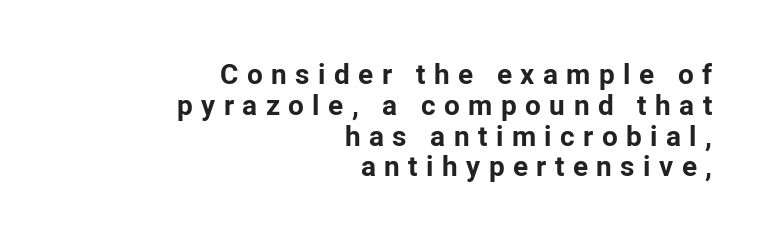
Q: Is the text bold? A: Yes.
Q: Is the text italic (slanted)? A: No, it is upright.
Q: Is the typeface a serif or a sans-serif typeface? A: Sans-serif.
Q: Is the text underlined? A: No.
Q: How is the paragraph aligned? A: Right-aligned.
Q: Is the spacing between letters normal or unusually wide? A: Unusually wide.
Q: Is the spacing between lines tight, normal or loose? A: Tight.
Q: Width (condensed, normal, or wide)? A: Normal.
Q: Stroke contrast? A: Low.
Q: x-height? A: Medium.
Q: Monospaced? A: No.
